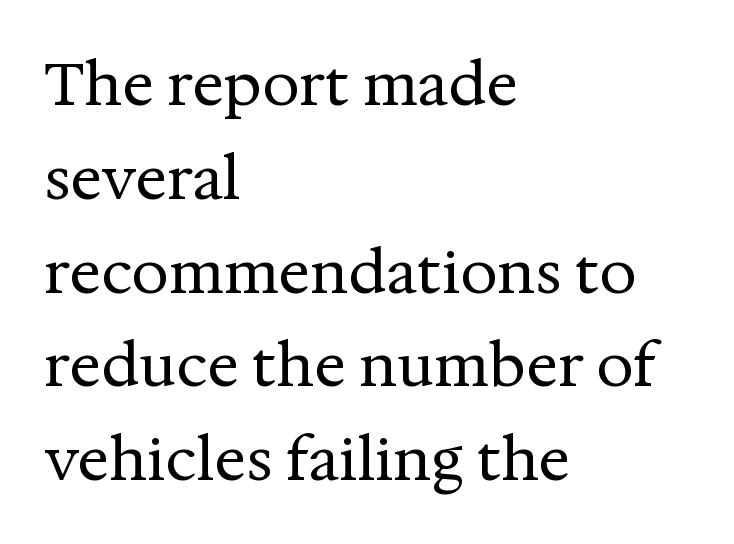
The image shows 59 px regular-weight serif type, upright; set left-aligned, normal line spacing (1.59x), normal letter spacing, not underlined; medium stroke contrast and a medium x-height.
